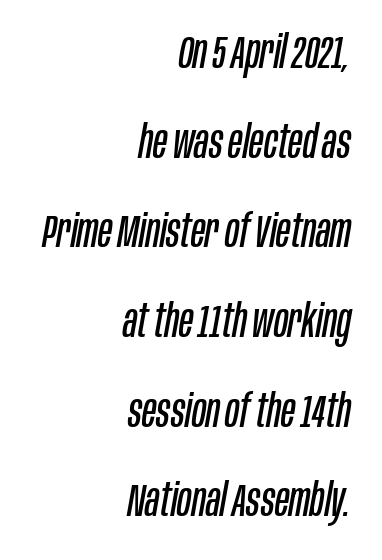
{"italic": "yes", "lean": "right", "slant_degrees": 10, "bold": "no", "weight": "regular", "width": "condensed", "stroke_contrast": "low", "x_height": "large", "monospaced": "no", "underline": "no", "align": "right", "line_spacing": "loose", "line_spacing_ratio": 1.95, "letter_spacing": "normal", "letter_spacing_em": 0.0, "glyph_px": 46}
